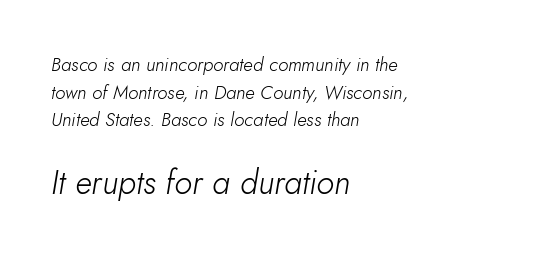
Q: Is the text bold? A: No.
Q: Is the text italic (slanted)? A: Yes, it leans right by about 10 degrees.
Q: Is the text underlined? A: No.
Q: How is the paragraph aligned? A: Left-aligned.
Q: Is the spacing between letters normal or unusually wide? A: Normal.
Q: Is the spacing between lines tight, normal or loose? A: Normal.
Q: Which block of text is set in a larger size, the first (top) or the second (bottom)? A: The second (bottom) one.
Q: Width (condensed, normal, or wide)? A: Normal.
Q: Stroke contrast? A: Low.
Q: x-height? A: Small.
Q: Monospaced? A: No.
